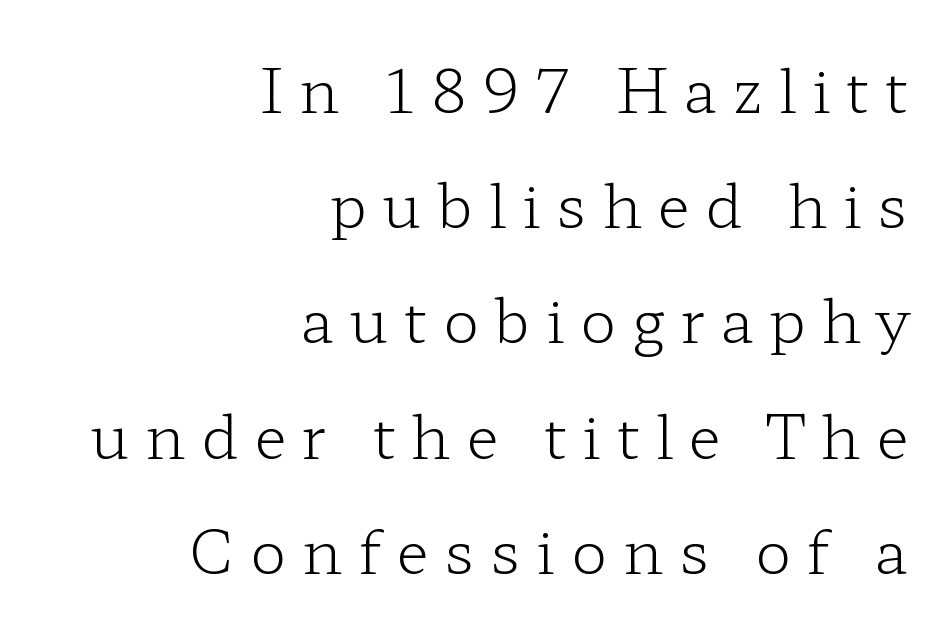
Q: Is the text bold? A: No.
Q: Is the text italic (slanted)? A: No, it is upright.
Q: Is the typeface a serif or a sans-serif typeface? A: Serif.
Q: Is the text underlined? A: No.
Q: How is the paragraph aligned? A: Right-aligned.
Q: Is the spacing between letters normal or unusually wide? A: Unusually wide.
Q: Is the spacing between lines tight, normal or loose? A: Loose.
Q: Width (condensed, normal, or wide)? A: Wide.
Q: Stroke contrast? A: Low.
Q: x-height? A: Medium.
Q: Monospaced? A: No.
